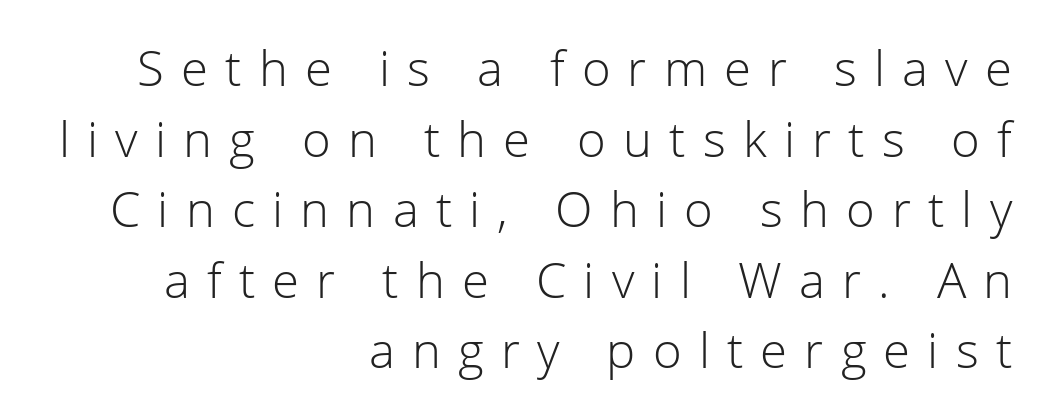
The image shows 49 px light sans-serif type, upright; set right-aligned, normal line spacing (1.44x), unusually wide letter spacing (+0.35 em), not underlined; low stroke contrast and a medium x-height.
